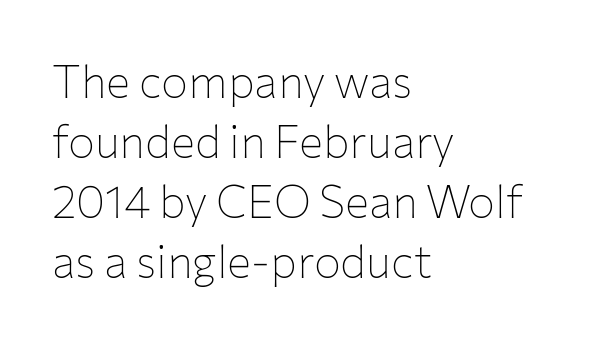
{"serif": "no", "italic": "no", "bold": "no", "weight": "thin", "width": "normal", "stroke_contrast": "low", "x_height": "medium", "monospaced": "no", "underline": "no", "align": "left", "line_spacing": "normal", "line_spacing_ratio": 1.33, "letter_spacing": "normal", "letter_spacing_em": 0.0, "glyph_px": 45}
